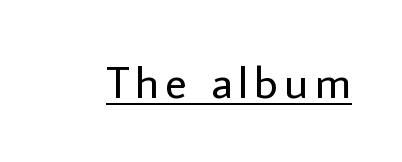
Each letter keeps its own natural width here, so spacing adapts to shape. No chunkiness to these letters — they're not bold. The glyphs are accompanied by a horizontal stroke just below them. No italicization has been applied; the sample stays upright.
